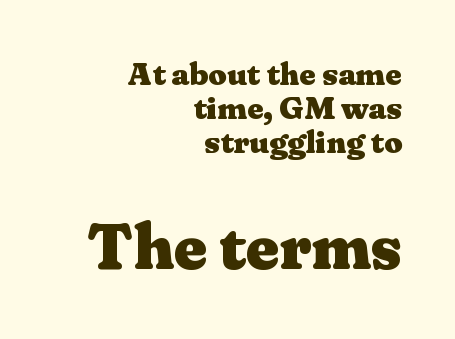
{"serif": "yes", "italic": "no", "bold": "yes", "weight": "heavy", "width": "wide", "stroke_contrast": "medium", "x_height": "medium", "monospaced": "no", "underline": "no", "align": "right", "line_spacing": "tight", "line_spacing_ratio": 1.06, "letter_spacing": "normal", "letter_spacing_em": 0.0, "larger_block": "second", "size_ratio": 2.0, "glyph_px": 64}
